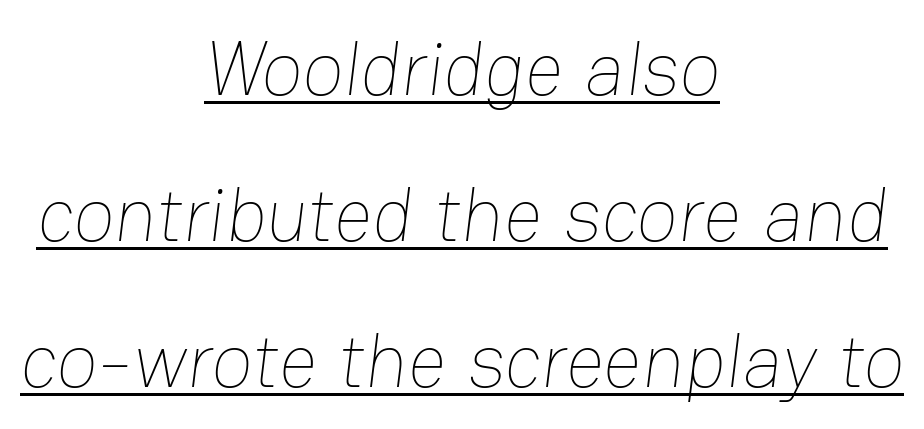
The image shows 76 px thin type; set centered, loose line spacing (1.92x), normal letter spacing, underlined; low stroke contrast and a medium x-height.
